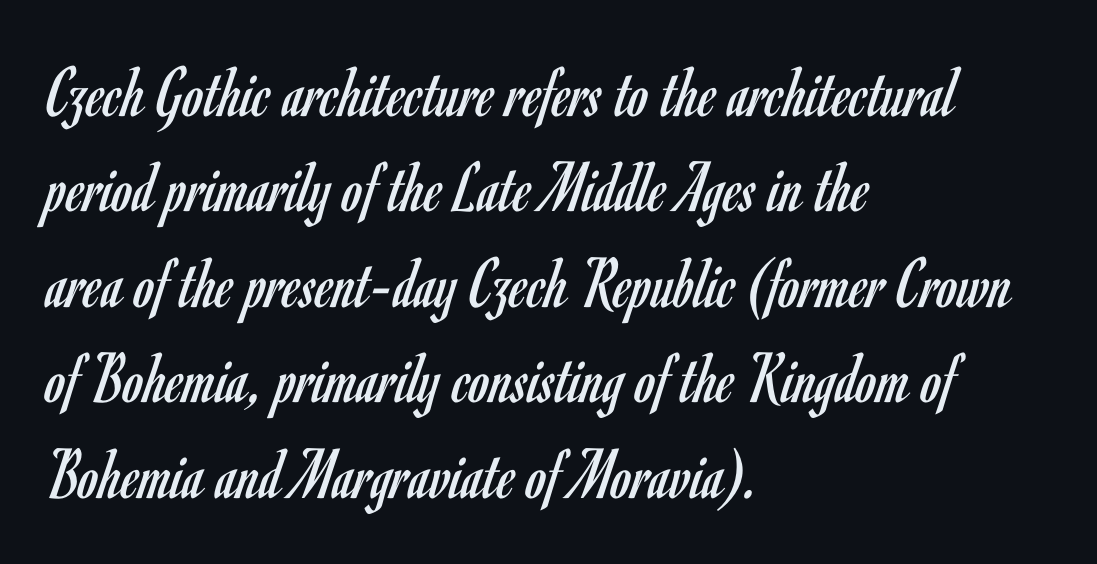
No letter is thick-stroked: the sample isn't bold. Note the varied advance widths — an 'i' is clearly narrower than an 'm'. Alignment: flush left. Leading: standard. Serifs: no, the terminals of the letterforms are clean.
